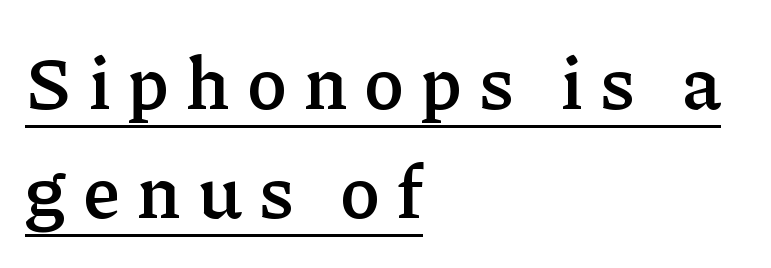
{"serif": "yes", "italic": "no", "bold": "semi", "weight": "semibold", "width": "normal", "stroke_contrast": "low", "x_height": "medium", "monospaced": "no", "underline": "yes", "align": "left", "line_spacing": "normal", "line_spacing_ratio": 1.46, "letter_spacing": "wide", "letter_spacing_em": 0.23, "glyph_px": 75}
